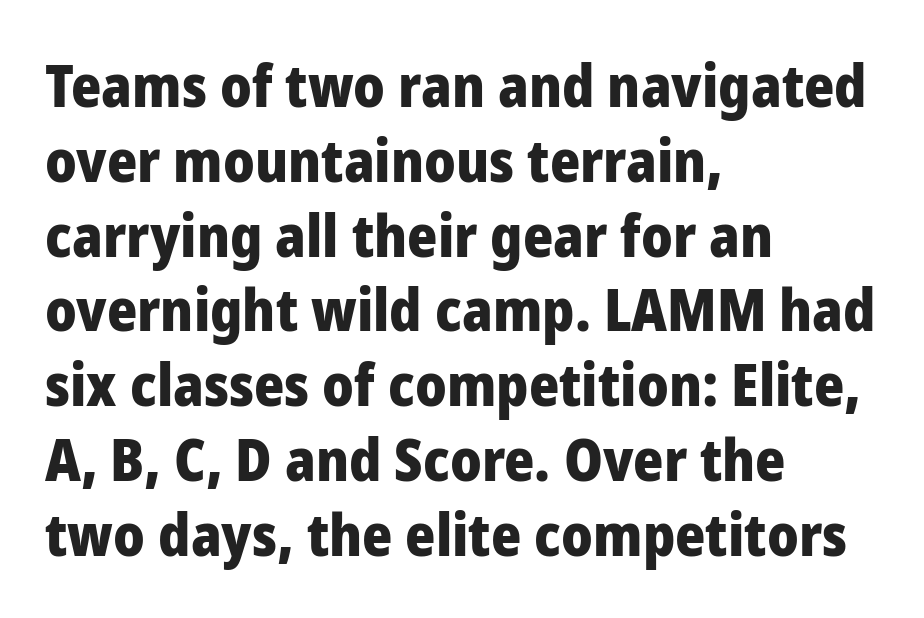
{"serif": "no", "italic": "no", "bold": "yes", "weight": "heavy", "width": "normal", "stroke_contrast": "low", "x_height": "medium", "monospaced": "no", "underline": "no", "align": "left", "line_spacing": "normal", "line_spacing_ratio": 1.29, "letter_spacing": "normal", "letter_spacing_em": 0.0, "glyph_px": 58}
